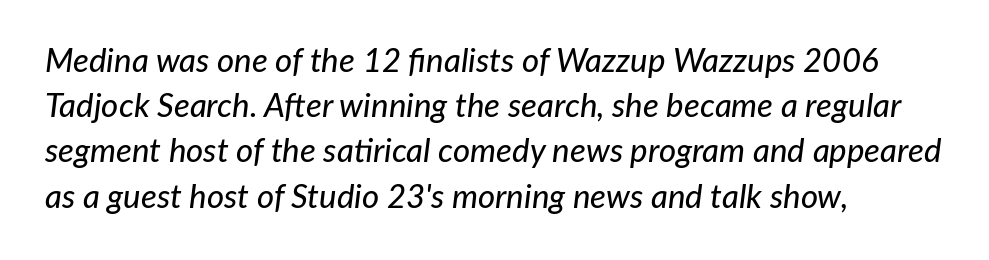
Q: Is the text italic (slanted)? A: Yes, it leans right by about 7 degrees.
Q: Is the text underlined? A: No.
Q: How is the paragraph aligned? A: Left-aligned.
Q: Is the spacing between letters normal or unusually wide? A: Normal.
Q: Is the spacing between lines tight, normal or loose? A: Normal.
Q: Width (condensed, normal, or wide)? A: Normal.
Q: Stroke contrast? A: Low.
Q: x-height? A: Medium.
Q: Monospaced? A: No.
